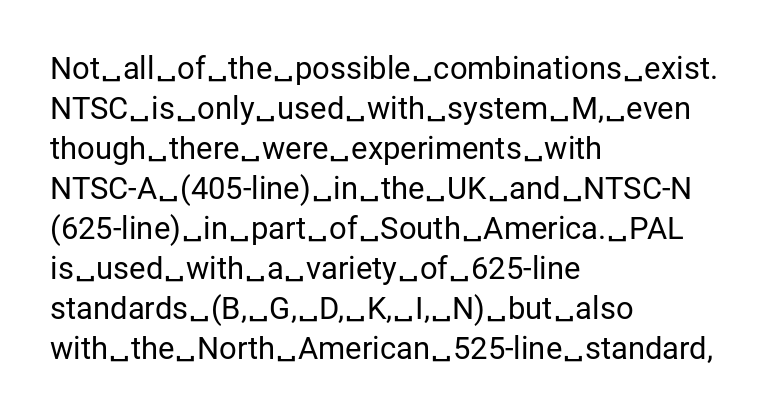
Q: Is the text bold? A: No.
Q: Is the text italic (slanted)? A: No, it is upright.
Q: Is the typeface a serif or a sans-serif typeface? A: Sans-serif.
Q: Is the text underlined? A: No.
Q: How is the paragraph aligned? A: Left-aligned.
Q: Is the spacing between letters normal or unusually wide? A: Normal.
Q: Is the spacing between lines tight, normal or loose? A: Normal.
Q: Width (condensed, normal, or wide)? A: Normal.
Q: Stroke contrast? A: Low.
Q: x-height? A: Medium.
Q: Monospaced? A: No.
